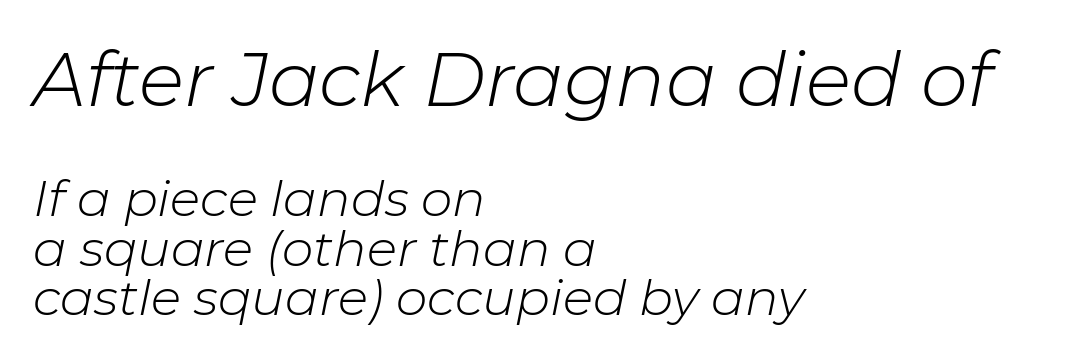
The passage shown is not underscored anywhere. Is the letter spacing exaggerated? No — it looks like the ordinary default. Whoever set this made the first block the dominant, larger element. Regarding leading, the lines here are crowded together. The typesetting does not lean heavy: it is not bold. The text carries the slant typical of an italic or oblique font.
